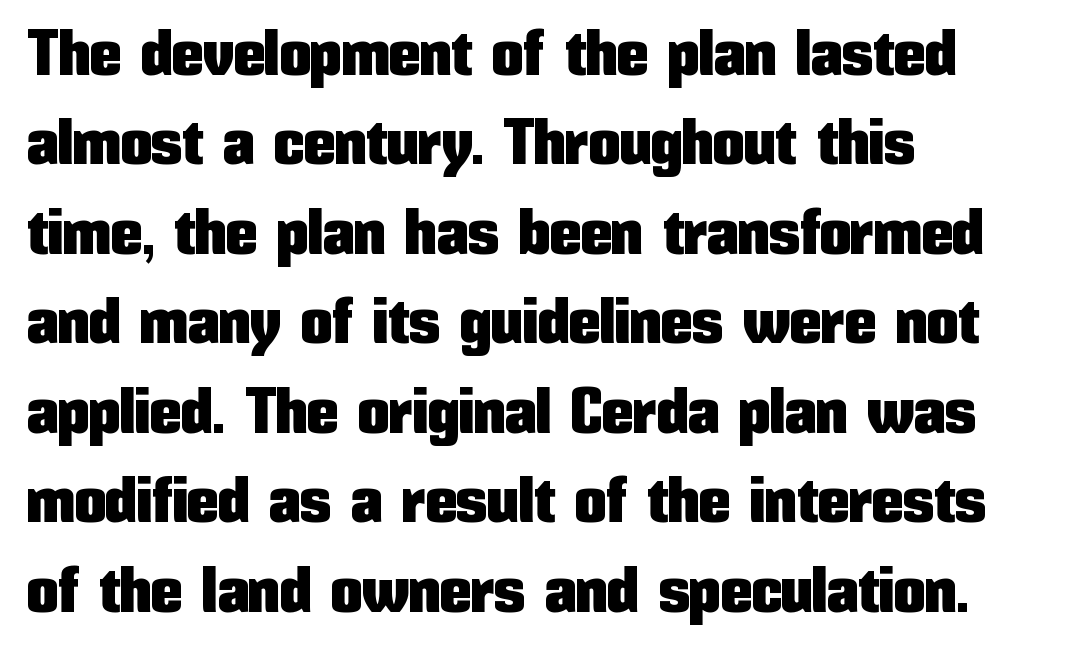
The image shows 63 px condensed sans-serif type, upright; set left-aligned, normal line spacing (1.42x), normal letter spacing, not underlined; low stroke contrast and a medium x-height.
